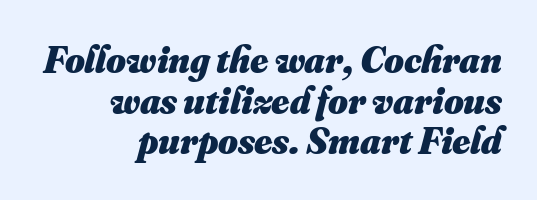
The image shows 38 px heavy type; set right-aligned, tight line spacing (1.07x), normal letter spacing, not underlined; medium stroke contrast and a small x-height.
